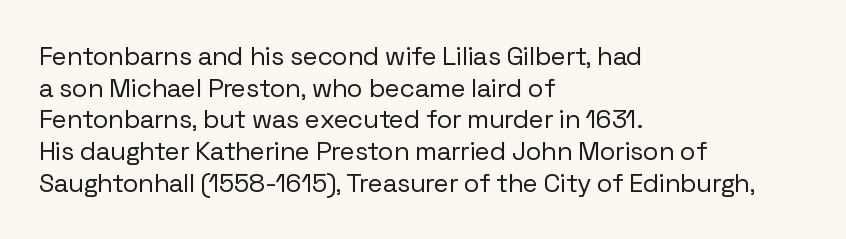
{"italic": "no", "bold": "no", "underline": "no", "align": "left", "line_spacing_ratio": 1.22, "letter_spacing": "normal", "letter_spacing_em": 0.0, "glyph_px": 26}
